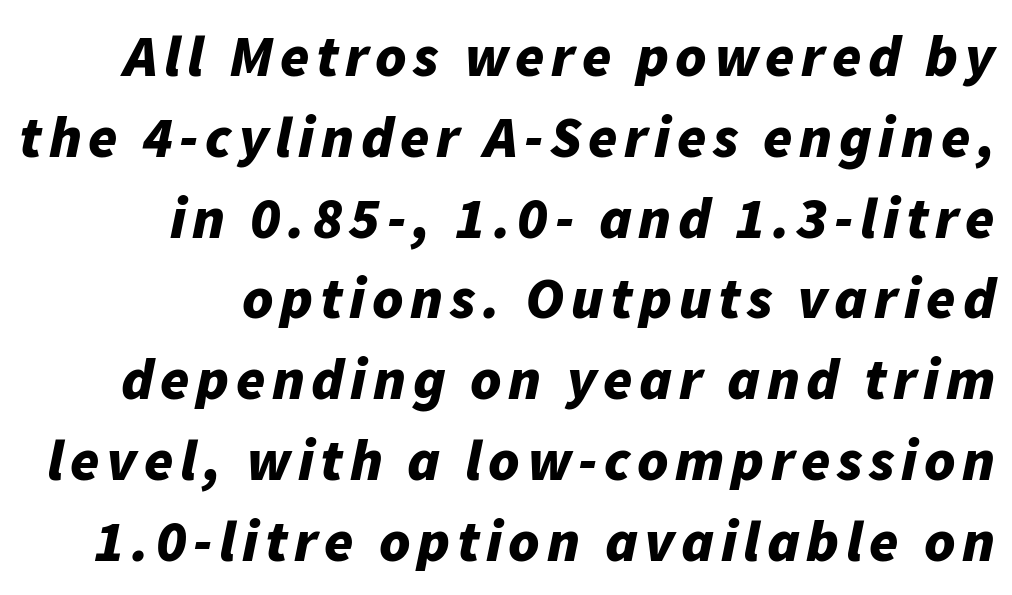
The rendering uses natural spacing where letterforms have individual widths. The rendering applies a slant to the glyphs. Normally led — the rows are evenly, conventionally spaced. Only glyphs here, with clear space below each row. As a designer I'd log this as weight 700, bold.
